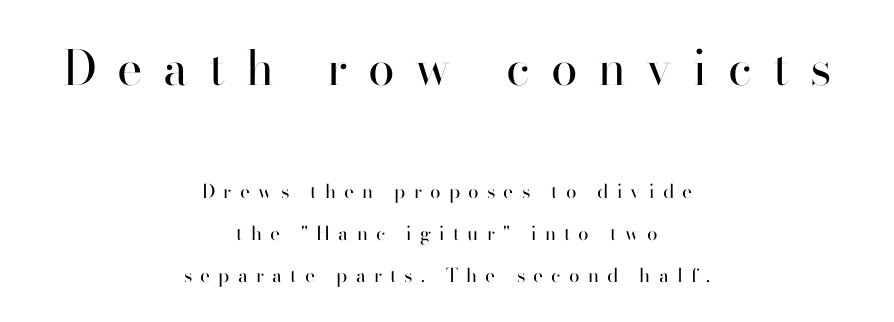
The image shows 48 px regular-weight sans-serif type, upright; set centered, loose line spacing (2.22x), unusually wide letter spacing (+0.43 em), not underlined; the first (top) block is 2.53x larger; high stroke contrast and a small x-height.
